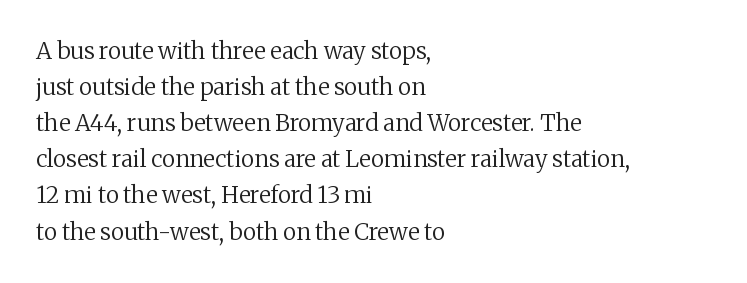
Q: Is the text bold? A: No.
Q: Is the text italic (slanted)? A: No, it is upright.
Q: Is the text underlined? A: No.
Q: How is the paragraph aligned? A: Left-aligned.
Q: Is the spacing between letters normal or unusually wide? A: Normal.
Q: Is the spacing between lines tight, normal or loose? A: Normal.
